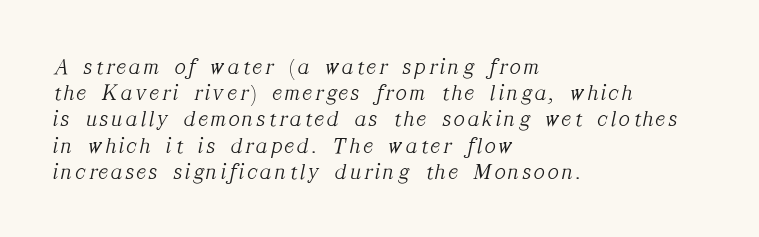
The image shows 23 px text type, italic (leaning right); set left-aligned, tight line spacing (1.14x), not underlined.
